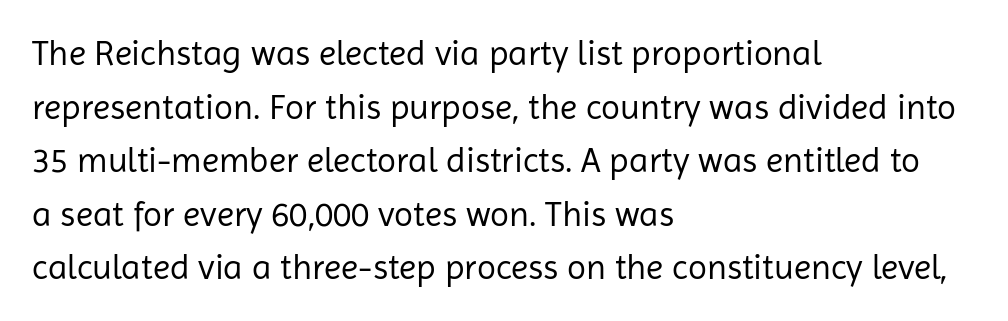
The image shows 35 px regular-weight sans-serif type, upright; set left-aligned, normal line spacing (1.53x), normal letter spacing, not underlined; low stroke contrast and a medium x-height.
